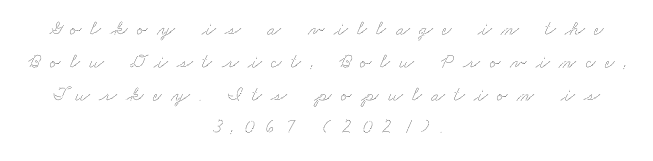
Each new line begins a customary step beneath the previous one. Descenders hang freely into open space. A centered setting, common on invitations and titles, is used for this passage. Is the letter spacing exaggerated? Yes — the characters are pushed far apart.
